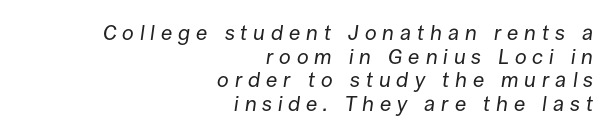
Q: Is the text bold? A: No.
Q: Is the text italic (slanted)? A: Yes, it leans right by about 8 degrees.
Q: Is the text underlined? A: No.
Q: How is the paragraph aligned? A: Right-aligned.
Q: Is the spacing between letters normal or unusually wide? A: Unusually wide.
Q: Is the spacing between lines tight, normal or loose? A: Tight.
